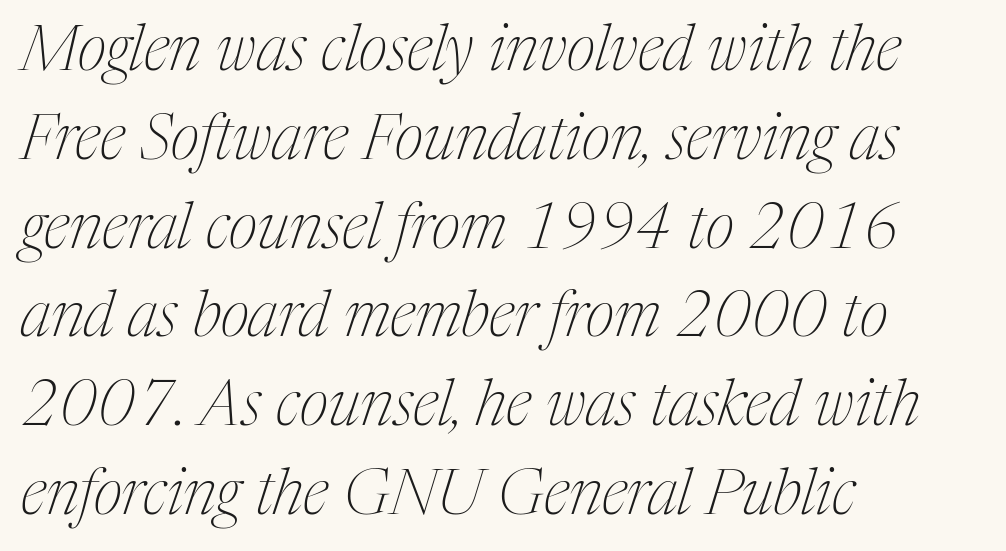
Q: Is the text bold? A: No.
Q: Is the text italic (slanted)? A: Yes, it leans right by about 17 degrees.
Q: Is the typeface a serif or a sans-serif typeface? A: Serif.
Q: Is the text underlined? A: No.
Q: How is the paragraph aligned? A: Left-aligned.
Q: Is the spacing between letters normal or unusually wide? A: Normal.
Q: Is the spacing between lines tight, normal or loose? A: Normal.
Q: Width (condensed, normal, or wide)? A: Condensed.
Q: Stroke contrast? A: Medium.
Q: x-height? A: Medium.
Q: Monospaced? A: No.
